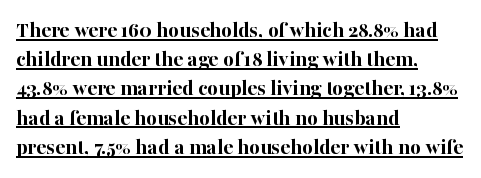
Q: Is the text bold? A: Yes.
Q: Is the text italic (slanted)? A: No, it is upright.
Q: Is the text underlined? A: Yes.
Q: How is the paragraph aligned? A: Left-aligned.
Q: Is the spacing between letters normal or unusually wide? A: Normal.
Q: Is the spacing between lines tight, normal or loose? A: Normal.
